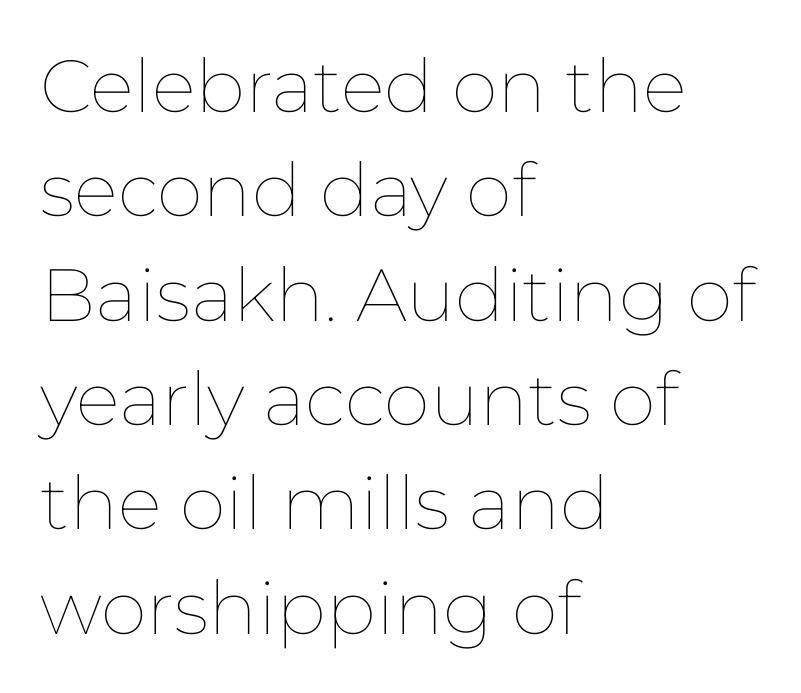
Q: Is the text bold? A: No.
Q: Is the text italic (slanted)? A: No, it is upright.
Q: Is the text underlined? A: No.
Q: How is the paragraph aligned? A: Left-aligned.
Q: Is the spacing between letters normal or unusually wide? A: Normal.
Q: Is the spacing between lines tight, normal or loose? A: Normal.
Q: Width (condensed, normal, or wide)? A: Normal.
Q: Stroke contrast? A: Low.
Q: x-height? A: Medium.
Q: Monospaced? A: No.
